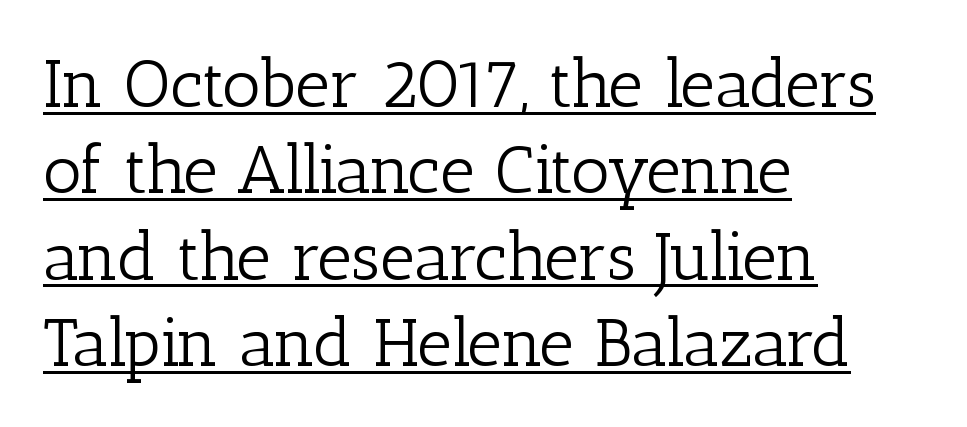
Compared with undecorated copy, this sample adds a rule below the words. This is serif lettering, the kind often seen in printed books. One glance says typical: line gaps are just what's usual. Tracking value appears to be zero — textbook default spacing.
